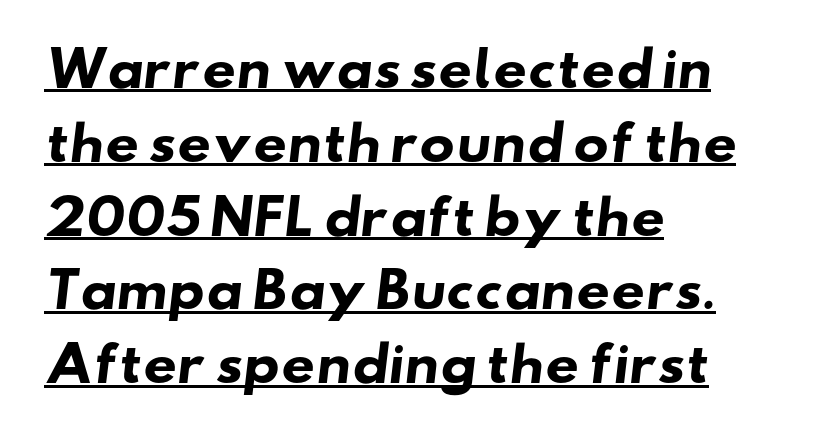
{"serif": "no", "bold": "yes", "weight": "heavy", "width": "wide", "stroke_contrast": "low", "x_height": "small", "monospaced": "no", "underline": "yes", "align": "left", "line_spacing": "normal", "line_spacing_ratio": 1.57, "letter_spacing": "normal", "letter_spacing_em": 0.0, "glyph_px": 47}
